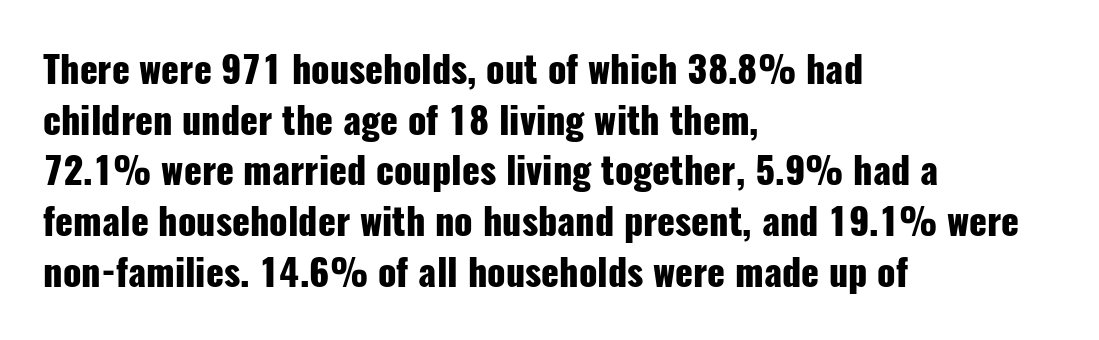
Q: Is the text bold? A: Yes.
Q: Is the text italic (slanted)? A: No, it is upright.
Q: Is the typeface a serif or a sans-serif typeface? A: Sans-serif.
Q: Is the text underlined? A: No.
Q: How is the paragraph aligned? A: Left-aligned.
Q: Is the spacing between letters normal or unusually wide? A: Normal.
Q: Is the spacing between lines tight, normal or loose? A: Normal.
Q: Width (condensed, normal, or wide)? A: Condensed.
Q: Stroke contrast? A: Low.
Q: x-height? A: Medium.
Q: Monospaced? A: No.
